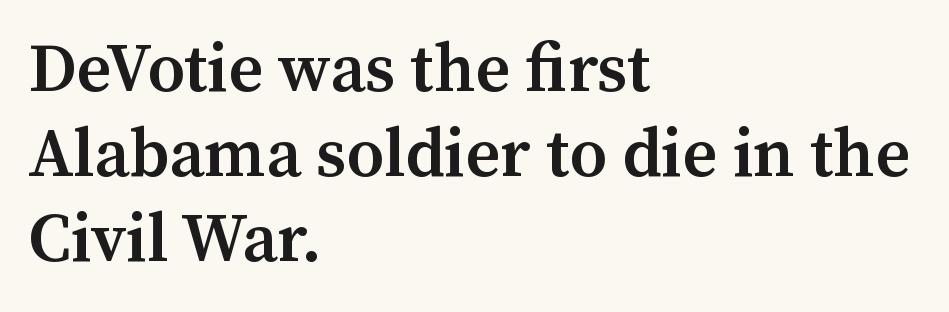
Q: Is the text bold? A: Semi-bold.
Q: Is the text italic (slanted)? A: No, it is upright.
Q: Is the typeface a serif or a sans-serif typeface? A: Serif.
Q: Is the text underlined? A: No.
Q: How is the paragraph aligned? A: Left-aligned.
Q: Is the spacing between letters normal or unusually wide? A: Normal.
Q: Is the spacing between lines tight, normal or loose? A: Normal.
Q: Width (condensed, normal, or wide)? A: Normal.
Q: Stroke contrast? A: Medium.
Q: x-height? A: Medium.
Q: Monospaced? A: No.
